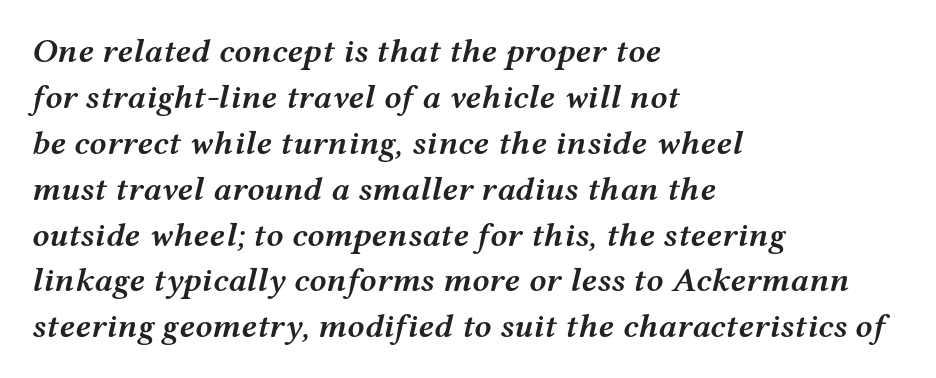
Q: Is the text bold? A: Semi-bold.
Q: Is the text italic (slanted)? A: Yes, it leans right by about 12 degrees.
Q: Is the text underlined? A: No.
Q: How is the paragraph aligned? A: Left-aligned.
Q: Is the spacing between letters normal or unusually wide? A: Normal.
Q: Is the spacing between lines tight, normal or loose? A: Normal.
Q: Width (condensed, normal, or wide)? A: Wide.
Q: Stroke contrast? A: Medium.
Q: x-height? A: Medium.
Q: Monospaced? A: No.
